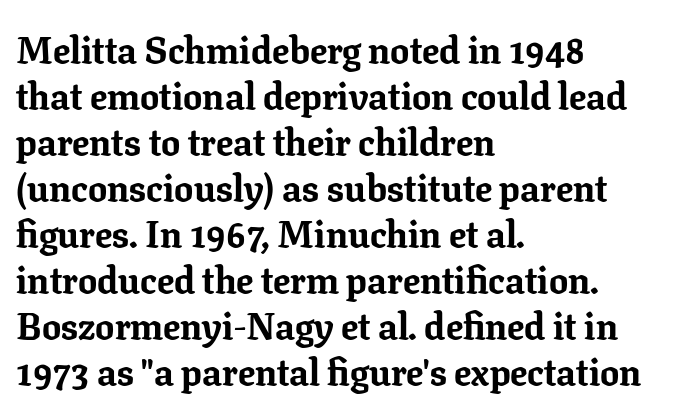
The typesetting leans heavy: a genuine bold. You could call the tracking neutral — neither tight nor loose. Unlike a clean sans, this face finishes its strokes with serifs. Ascenders rise straight up at ninety degrees. A typesetter would call this proportional, since set widths differ per character.
